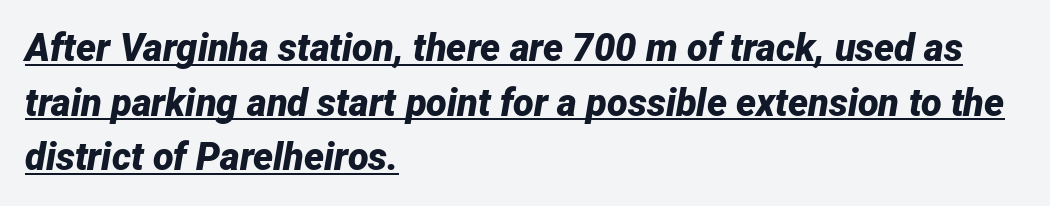
Q: Is the text bold? A: Yes.
Q: Is the text italic (slanted)? A: Yes, it leans right by about 12 degrees.
Q: Is the text underlined? A: Yes.
Q: How is the paragraph aligned? A: Left-aligned.
Q: Is the spacing between letters normal or unusually wide? A: Normal.
Q: Is the spacing between lines tight, normal or loose? A: Normal.
Q: Width (condensed, normal, or wide)? A: Normal.
Q: Stroke contrast? A: Low.
Q: x-height? A: Medium.
Q: Monospaced? A: No.
